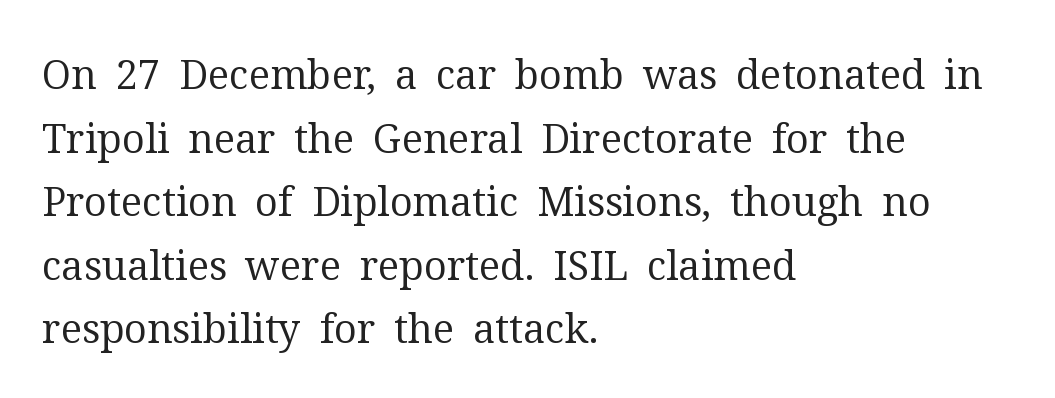
Q: Is the text bold? A: No.
Q: Is the text italic (slanted)? A: No, it is upright.
Q: Is the typeface a serif or a sans-serif typeface? A: Serif.
Q: Is the text underlined? A: No.
Q: How is the paragraph aligned? A: Left-aligned.
Q: Is the spacing between letters normal or unusually wide? A: Normal.
Q: Is the spacing between lines tight, normal or loose? A: Normal.
Q: Width (condensed, normal, or wide)? A: Normal.
Q: Stroke contrast? A: Medium.
Q: x-height? A: Medium.
Q: Monospaced? A: No.
